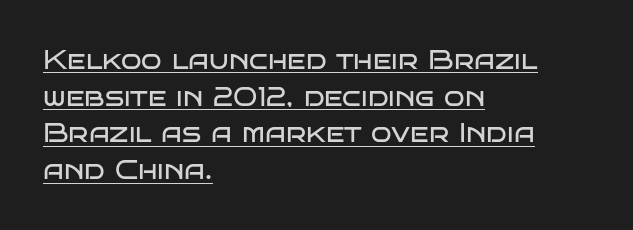
Q: Is the text bold? A: No.
Q: Is the text italic (slanted)? A: No, it is upright.
Q: Is the text underlined? A: Yes.
Q: How is the paragraph aligned? A: Left-aligned.
Q: Is the spacing between letters normal or unusually wide? A: Normal.
Q: Is the spacing between lines tight, normal or loose? A: Normal.
